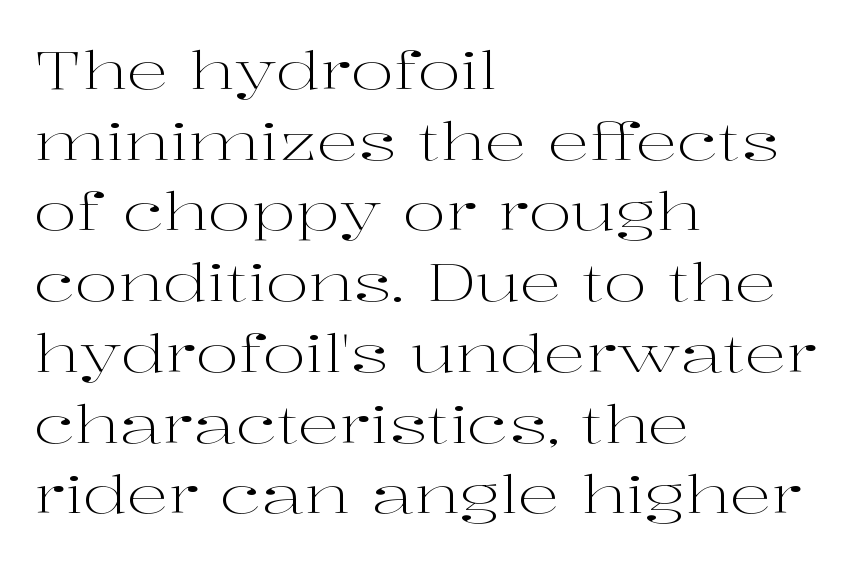
{"serif": "yes", "italic": "no", "bold": "no", "weight": "light", "width": "wide", "stroke_contrast": "high", "x_height": "medium", "monospaced": "no", "underline": "no", "align": "left", "line_spacing": "normal", "line_spacing_ratio": 1.36, "letter_spacing": "normal", "letter_spacing_em": 0.0, "glyph_px": 52}
